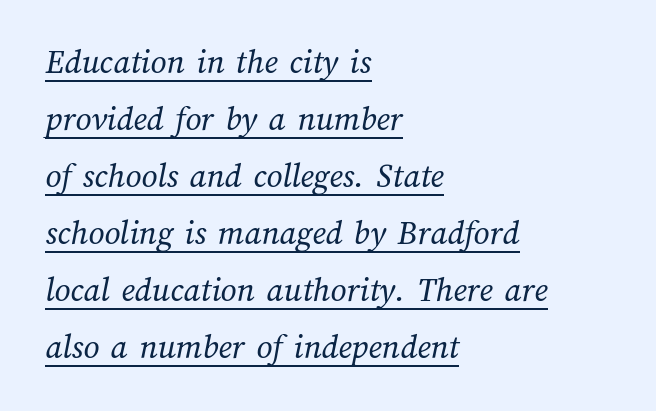
These lines are set flush left with a ragged right edge. This block has exactly the height ordinary leading produces. The rendered words wear a rule along their underside. The cut favours lightness, reaching ordinary text weight at its darkest. Looks like regular typesetting: each glyph gets only the width it needs.
